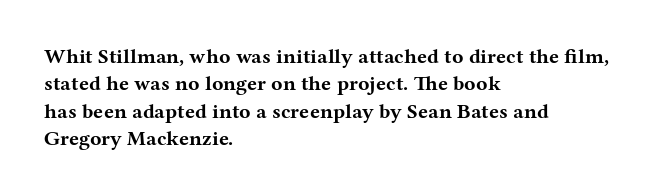
Q: Is the text bold? A: Yes.
Q: Is the text italic (slanted)? A: No, it is upright.
Q: Is the text underlined? A: No.
Q: How is the paragraph aligned? A: Left-aligned.
Q: Is the spacing between letters normal or unusually wide? A: Normal.
Q: Is the spacing between lines tight, normal or loose? A: Normal.
